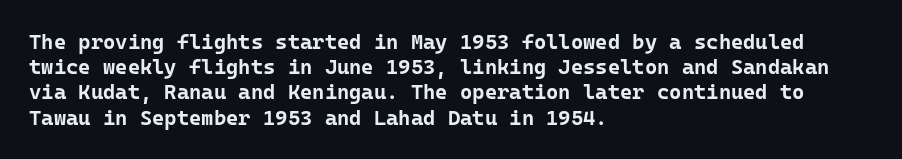
Q: Is the text bold? A: Yes.
Q: Is the text italic (slanted)? A: No, it is upright.
Q: Is the text underlined? A: No.
Q: How is the paragraph aligned? A: Left-aligned.
Q: Is the spacing between letters normal or unusually wide? A: Normal.
